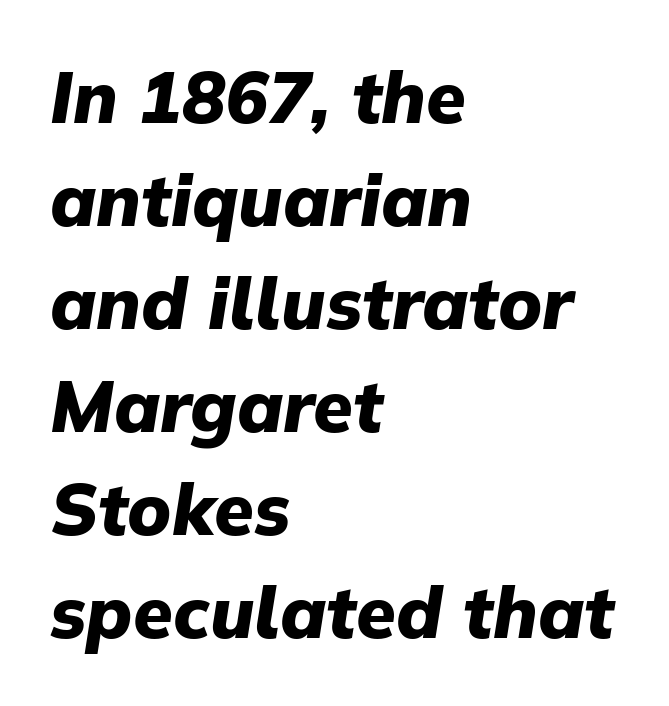
Each new line begins a customary step beneath the previous one. If you drew a ruler down the left edge, every line would touch it. The text carries the slant typical of an italic or oblique font. Glyph-to-glyph distance matches everyday printed text. Summary of weight: heavy, a full bold. Decoration check: the copy has no underline.
